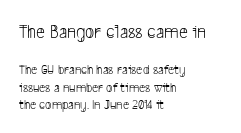
Q: Is the text bold? A: No.
Q: Is the text underlined? A: No.
Q: How is the paragraph aligned? A: Left-aligned.
Q: Is the spacing between letters normal or unusually wide? A: Normal.
Q: Is the spacing between lines tight, normal or loose? A: Normal.
Q: Which block of text is set in a larger size, the first (top) or the second (bottom)? A: The first (top) one.
